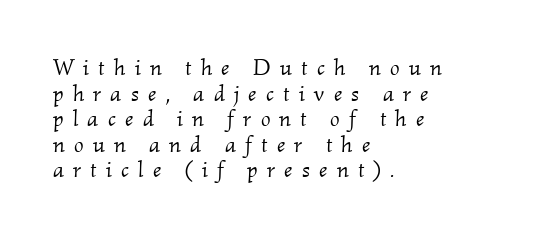
The tracking reads as deliberately expanded to a designer's eye. The string is rendered with underlining switched off. Casual observation: everything's shoved over to the left. If you measured baseline to baseline, you'd find a short distance. Stems here are at most as thick as an everyday book face. It's the slanting kind of type.
